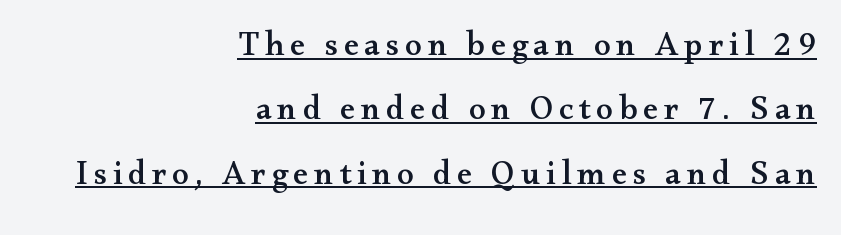
Q: Is the text italic (slanted)? A: No, it is upright.
Q: Is the typeface a serif or a sans-serif typeface? A: Serif.
Q: Is the text underlined? A: Yes.
Q: How is the paragraph aligned? A: Right-aligned.
Q: Width (condensed, normal, or wide)? A: Wide.
Q: Stroke contrast? A: Medium.
Q: x-height? A: Small.
Q: Monospaced? A: No.
